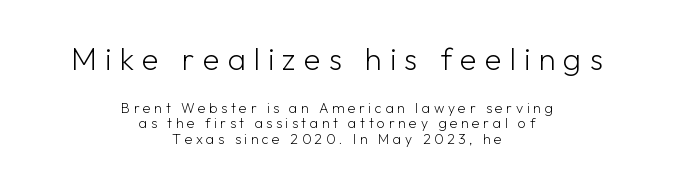
Q: Is the text bold? A: No.
Q: Is the text italic (slanted)? A: No, it is upright.
Q: Is the typeface a serif or a sans-serif typeface? A: Sans-serif.
Q: Is the text underlined? A: No.
Q: How is the paragraph aligned? A: Centered.
Q: Is the spacing between letters normal or unusually wide? A: Unusually wide.
Q: Is the spacing between lines tight, normal or loose? A: Tight.
Q: Which block of text is set in a larger size, the first (top) or the second (bottom)? A: The first (top) one.
Q: Width (condensed, normal, or wide)? A: Normal.
Q: Stroke contrast? A: Low.
Q: x-height? A: Medium.
Q: Monospaced? A: No.
